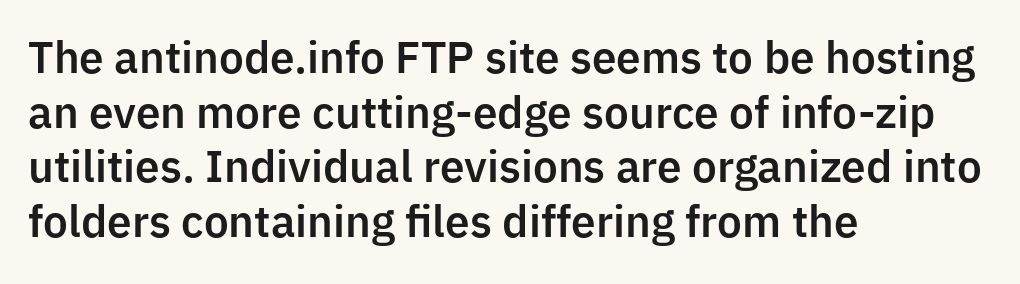
The image shows 42 px sans-serif type, upright; set left-aligned, normal line spacing (1.3x), normal letter spacing, not underlined; low stroke contrast and a medium x-height.
